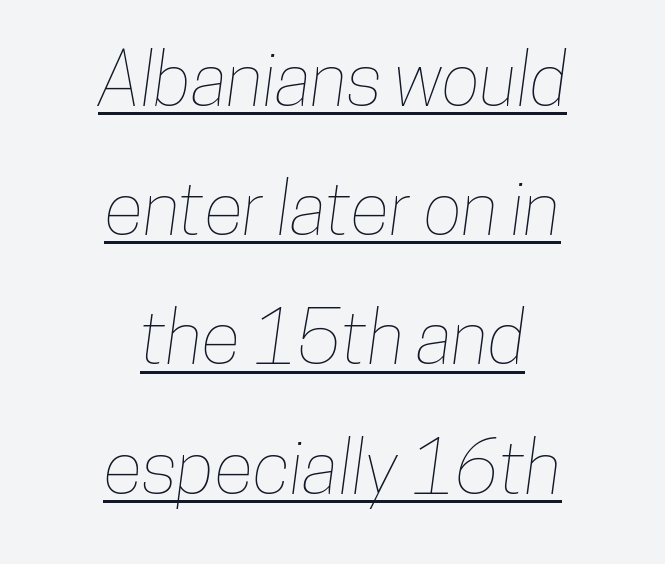
Q: Is the text underlined? A: Yes.
Q: How is the paragraph aligned? A: Centered.
Q: Is the spacing between letters normal or unusually wide? A: Normal.
Q: Width (condensed, normal, or wide)? A: Condensed.
Q: Stroke contrast? A: Low.
Q: x-height? A: Medium.
Q: Monospaced? A: No.
